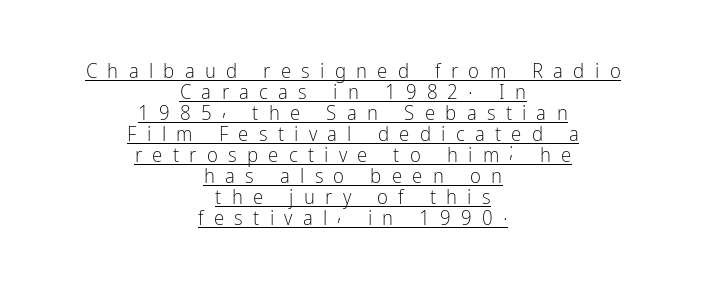
Q: Is the text bold? A: No.
Q: Is the text italic (slanted)? A: No, it is upright.
Q: Is the text underlined? A: Yes.
Q: How is the paragraph aligned? A: Centered.
Q: Is the spacing between letters normal or unusually wide? A: Unusually wide.
Q: Is the spacing between lines tight, normal or loose? A: Tight.
